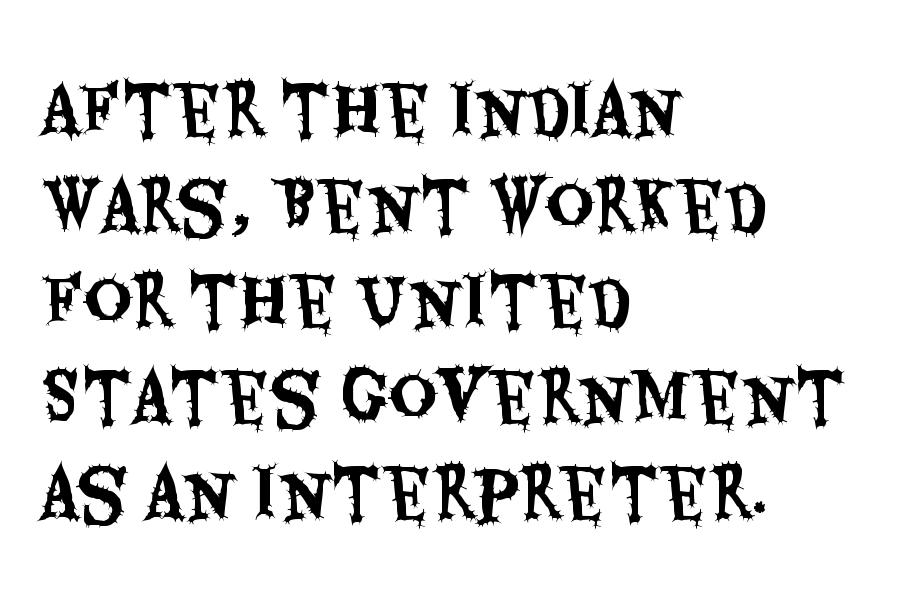
Q: Is the text italic (slanted)? A: No, it is upright.
Q: Is the typeface a serif or a sans-serif typeface? A: Sans-serif.
Q: Is the text underlined? A: No.
Q: How is the paragraph aligned? A: Left-aligned.
Q: Is the spacing between letters normal or unusually wide? A: Normal.
Q: Is the spacing between lines tight, normal or loose? A: Normal.
Q: Width (condensed, normal, or wide)? A: Condensed.
Q: Stroke contrast? A: Medium.
Q: x-height? A: Large.
Q: Monospaced? A: No.
